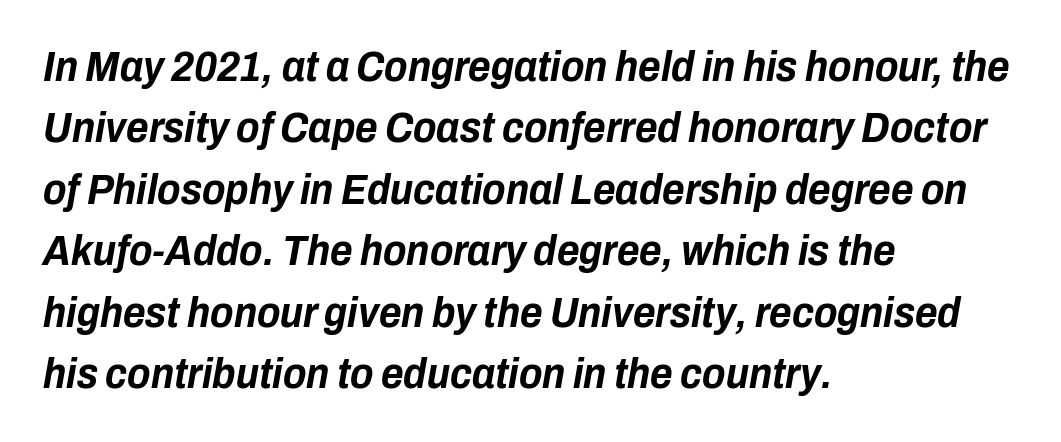
{"italic": "yes", "lean": "right", "slant_degrees": 10, "bold": "yes", "weight": "bold", "width": "condensed", "stroke_contrast": "low", "x_height": "medium", "monospaced": "no", "underline": "no", "align": "left", "line_spacing": "normal", "line_spacing_ratio": 1.43, "letter_spacing": "normal", "letter_spacing_em": 0.0, "glyph_px": 43}
